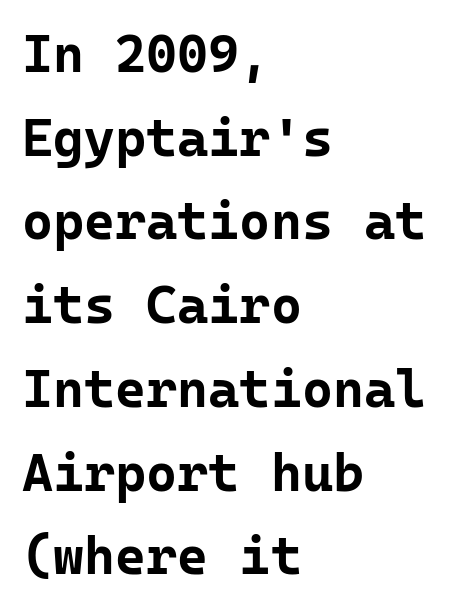
{"serif": "no", "italic": "no", "bold": "yes", "weight": "bold", "width": "normal", "stroke_contrast": "low", "x_height": "medium", "monospaced": "yes", "underline": "no", "align": "left", "line_spacing": "normal", "line_spacing_ratio": 1.58, "letter_spacing": "normal", "letter_spacing_em": 0.0, "glyph_px": 53}
